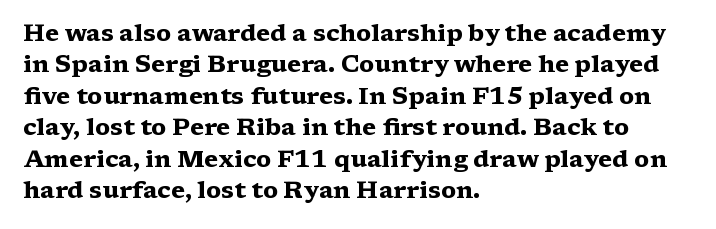
The image shows 24 px bold type, upright; set left-aligned, normal line spacing (1.31x), normal letter spacing, not underlined.
